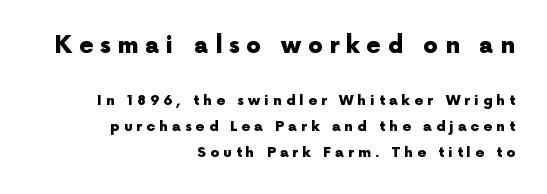
The image shows 23 px bold type, upright; set right-aligned, line spacing 1.83x, unusually wide letter spacing (+0.29 em), not underlined; the first (top) block is 1.64x larger.
